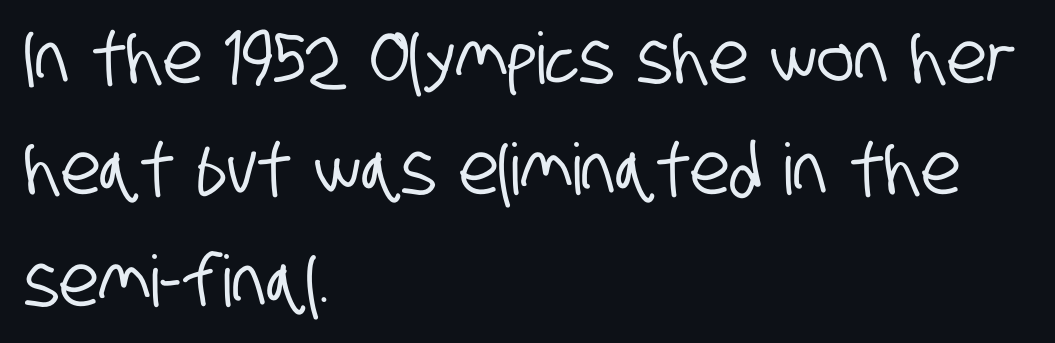
{"serif": "no", "width": "condensed", "stroke_contrast": "low", "x_height": "large", "monospaced": "no", "underline": "no", "align": "left", "line_spacing": "normal", "line_spacing_ratio": 1.57, "letter_spacing": "normal", "letter_spacing_em": 0.0, "glyph_px": 71}
